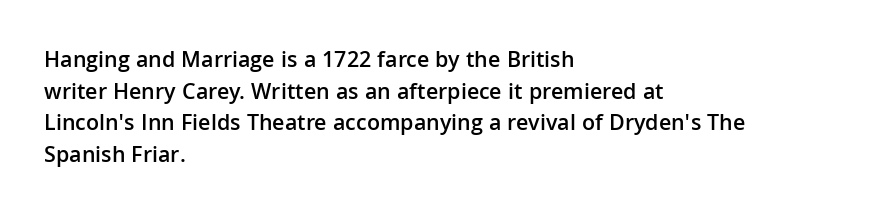
{"italic": "no", "bold": "semi", "underline": "no", "align": "left", "line_spacing": "normal", "line_spacing_ratio": 1.37, "letter_spacing": "normal", "letter_spacing_em": 0.0, "glyph_px": 23}
